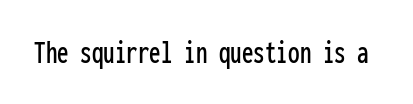
Q: Is the text italic (slanted)? A: No, it is upright.
Q: Is the typeface a serif or a sans-serif typeface? A: Sans-serif.
Q: Is the text underlined? A: No.
Q: Is the spacing between letters normal or unusually wide? A: Normal.
Q: Width (condensed, normal, or wide)? A: Condensed.
Q: Stroke contrast? A: Low.
Q: x-height? A: Medium.
Q: Monospaced? A: Yes.
